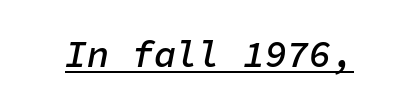
{"italic": "yes", "lean": "right", "slant_degrees": 11, "bold": "semi", "weight": "semibold", "width": "normal", "stroke_contrast": "low", "x_height": "medium", "monospaced": "yes", "underline": "yes", "letter_spacing": "normal", "letter_spacing_em": 0.0, "glyph_px": 37}
